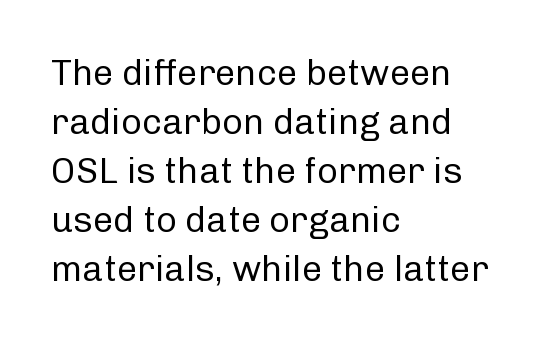
The image shows 36 px regular-weight sans-serif type, upright; set left-aligned, normal line spacing (1.36x), normal letter spacing, not underlined; low stroke contrast and a medium x-height.
